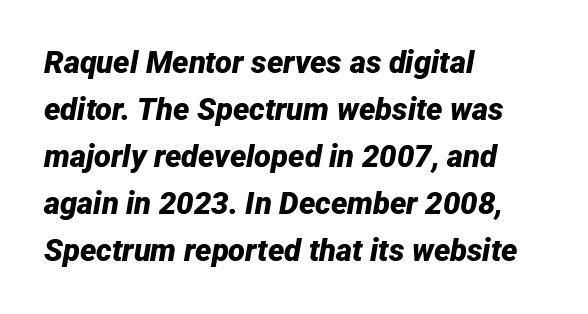
The image shows 31 px bold type, italic (leaning right); set left-aligned, normal line spacing (1.52x), normal letter spacing, not underlined; low stroke contrast and a medium x-height.
